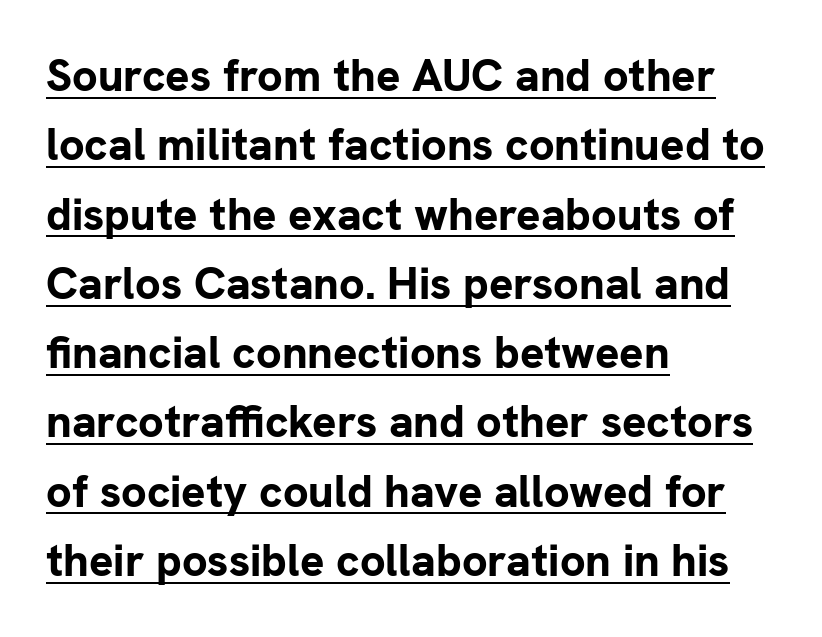
Q: Is the text bold? A: Yes.
Q: Is the text italic (slanted)? A: No, it is upright.
Q: Is the typeface a serif or a sans-serif typeface? A: Sans-serif.
Q: Is the text underlined? A: Yes.
Q: How is the paragraph aligned? A: Left-aligned.
Q: Is the spacing between letters normal or unusually wide? A: Normal.
Q: Is the spacing between lines tight, normal or loose? A: Normal.
Q: Width (condensed, normal, or wide)? A: Normal.
Q: Stroke contrast? A: Low.
Q: x-height? A: Medium.
Q: Monospaced? A: No.
